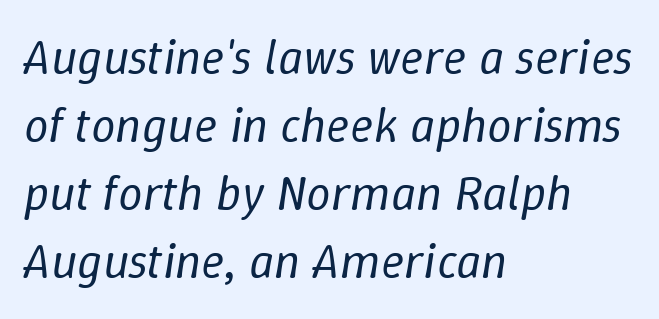
A typesetter would call this proportional, since set widths differ per character. Spacing between characters is what you'd get straight out of the box. The gap between lines stays unmarked. A typesetter would call this leading conventional body-copy spacing. The letters are slanted; this is an italic face.
